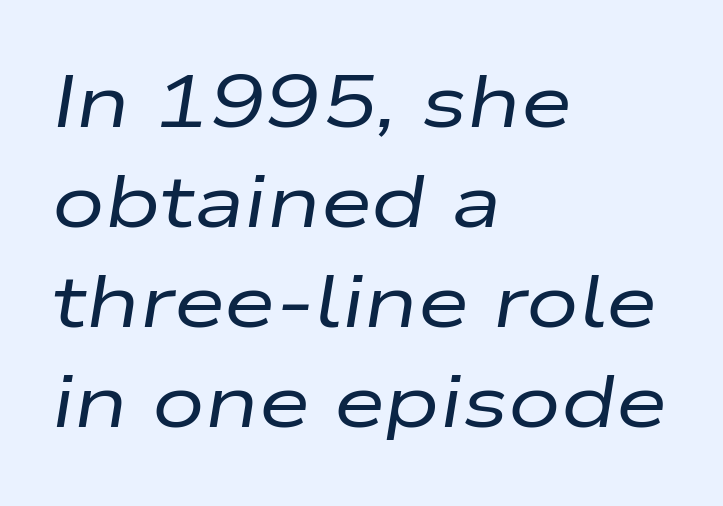
A clean baseline with only descenders dipping below it. How would I describe the line gaps? Plain and ordinary. A typesetter would mark this as italic. The letterforms sit at book weight or below. A classic flush-left, rag-right setting is used for this passage. The face used here is proportionally spaced, like ordinary book or web type.
